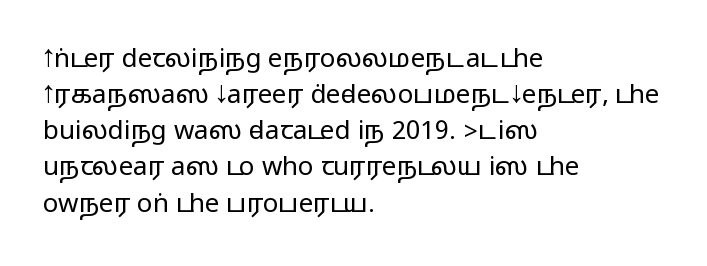
{"italic": "no", "underline": "no", "align": "left", "line_spacing": "normal", "line_spacing_ratio": 1.39, "letter_spacing": "normal", "letter_spacing_em": 0.0, "glyph_px": 26}
